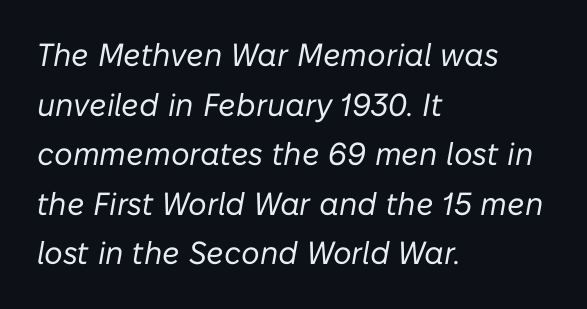
The image shows 32 px regular-weight type, italic (leaning right); set left-aligned, normal line spacing (1.55x), normal letter spacing, not underlined; low stroke contrast and a medium x-height.
